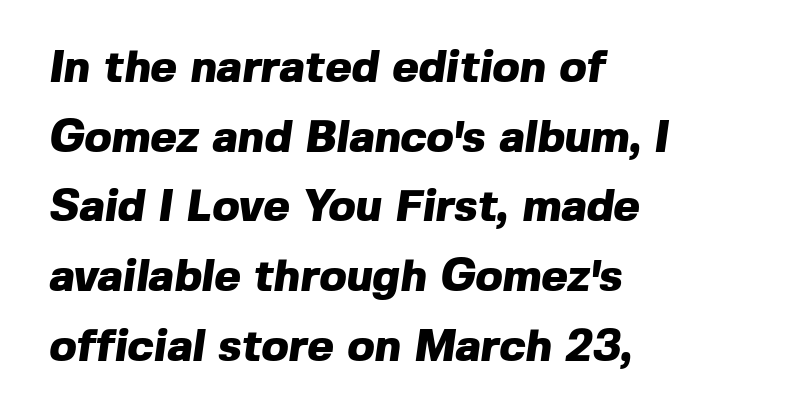
Q: Is the text bold? A: Yes.
Q: Is the typeface a serif or a sans-serif typeface? A: Sans-serif.
Q: Is the text underlined? A: No.
Q: How is the paragraph aligned? A: Left-aligned.
Q: Is the spacing between letters normal or unusually wide? A: Normal.
Q: Is the spacing between lines tight, normal or loose? A: Normal.
Q: Width (condensed, normal, or wide)? A: Normal.
Q: x-height? A: Medium.
Q: Monospaced? A: No.
